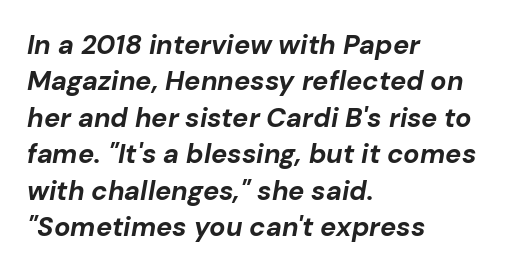
The image shows 27 px bold type, italic (leaning right); set left-aligned, normal line spacing (1.35x), normal letter spacing, not underlined.
